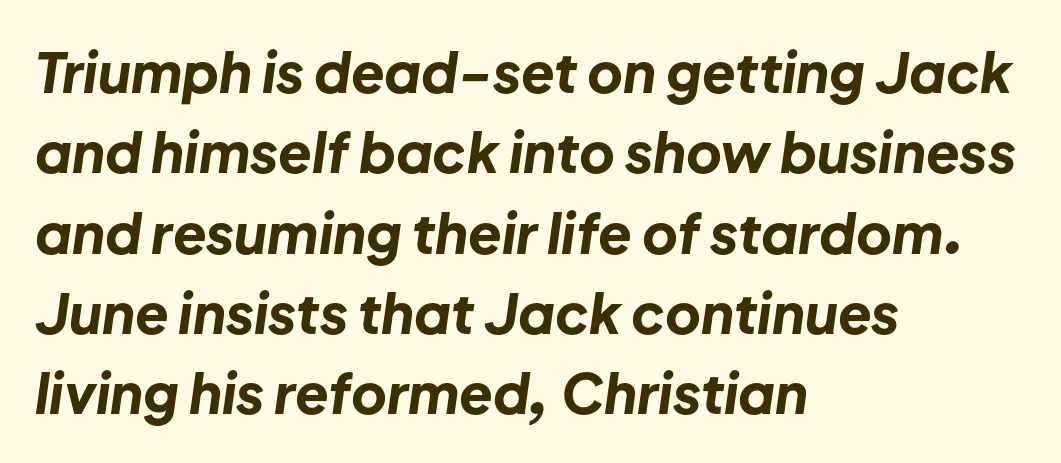
Q: Is the text bold? A: Yes.
Q: Is the text italic (slanted)? A: Yes, it leans right by about 8 degrees.
Q: Is the text underlined? A: No.
Q: How is the paragraph aligned? A: Left-aligned.
Q: Is the spacing between letters normal or unusually wide? A: Normal.
Q: Is the spacing between lines tight, normal or loose? A: Normal.
Q: Width (condensed, normal, or wide)? A: Normal.
Q: Stroke contrast? A: Low.
Q: x-height? A: Medium.
Q: Monospaced? A: No.
